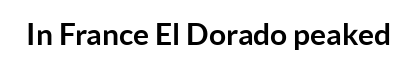
Thick stems and heavy bowls — unmistakably bold. The glyphs in this specimen are sans serif. Underline: absent. No italicization has been applied; the sample stays upright. The face used here is proportionally spaced, like ordinary book or web type. You could call the tracking neutral — neither tight nor loose.
